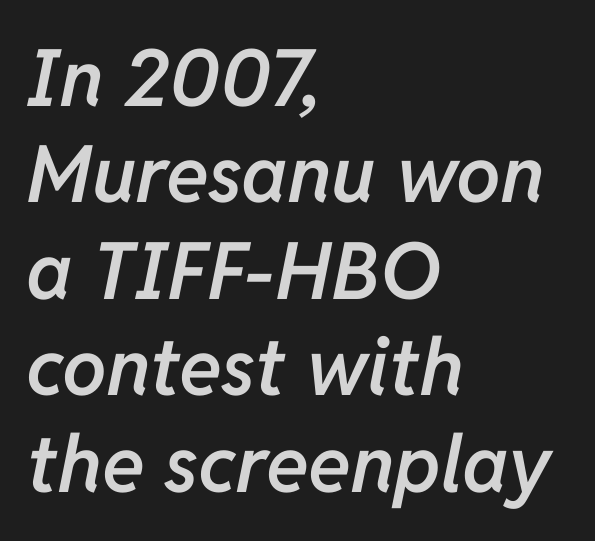
These lines stack with their left ends in a neat column. As a designer I'd log this as weight 600, semibold. Proportional: the letters do not fall into vertical columns. The baseline area is clear.
